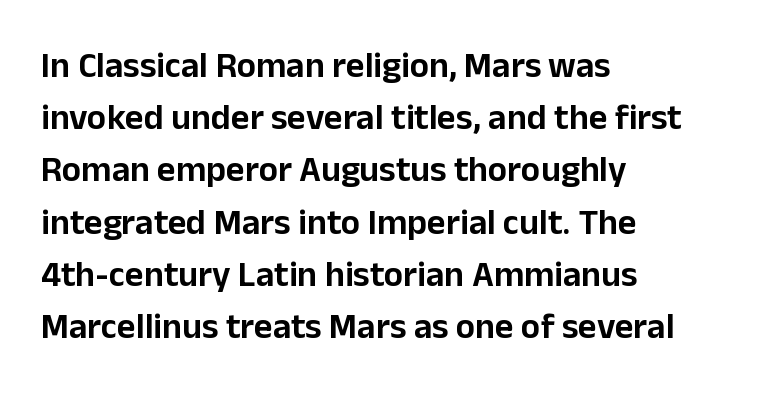
{"serif": "no", "italic": "no", "width": "normal", "stroke_contrast": "low", "x_height": "medium", "monospaced": "no", "underline": "no", "align": "left", "line_spacing": "normal", "line_spacing_ratio": 1.45, "letter_spacing": "normal", "letter_spacing_em": 0.0, "glyph_px": 36}
